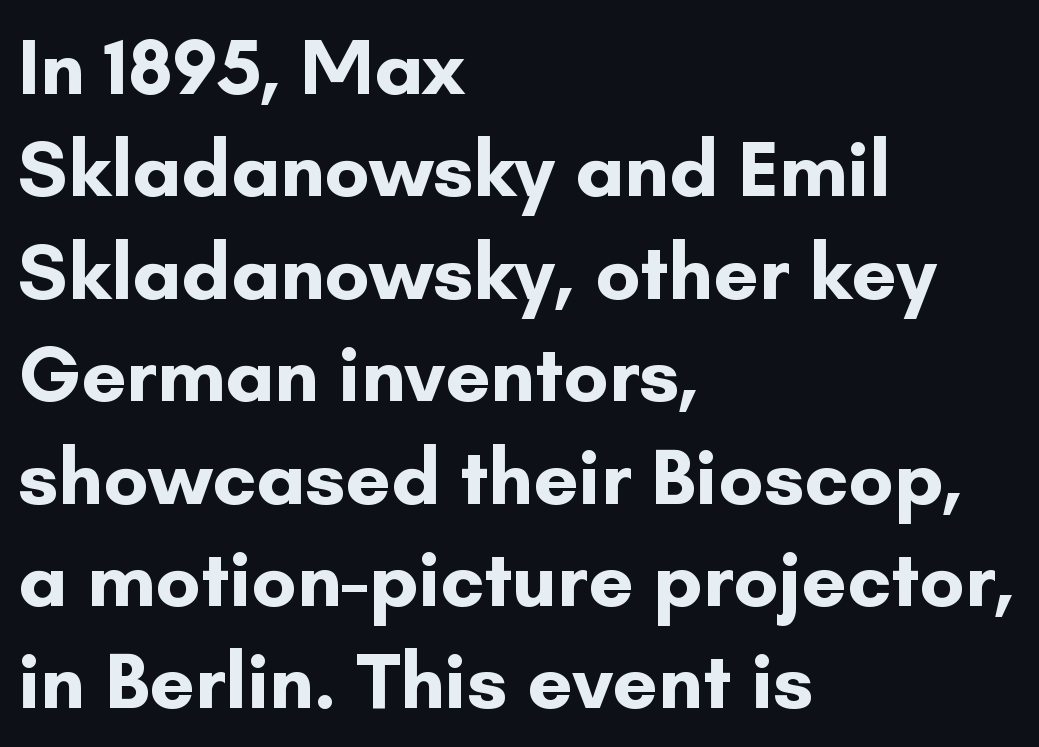
Q: Is the text bold? A: Yes.
Q: Is the text italic (slanted)? A: No, it is upright.
Q: Is the typeface a serif or a sans-serif typeface? A: Sans-serif.
Q: Is the text underlined? A: No.
Q: How is the paragraph aligned? A: Left-aligned.
Q: Is the spacing between letters normal or unusually wide? A: Normal.
Q: Is the spacing between lines tight, normal or loose? A: Normal.
Q: Width (condensed, normal, or wide)? A: Normal.
Q: Stroke contrast? A: Low.
Q: x-height? A: Small.
Q: Monospaced? A: No.
